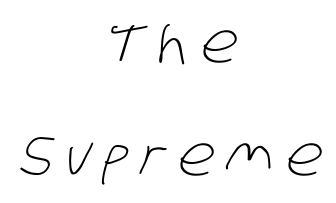
The image shows 55 px light, condensed sans-serif type; set centered, loose line spacing (2.06x), unusually wide letter spacing (+0.22 em), not underlined; low stroke contrast and a large x-height.
